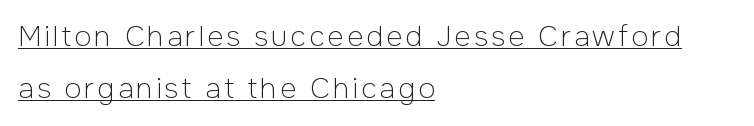
The image shows 28 px light sans-serif type, upright; set left-aligned, line spacing 1.87x, underlined; low stroke contrast and a medium x-height.
